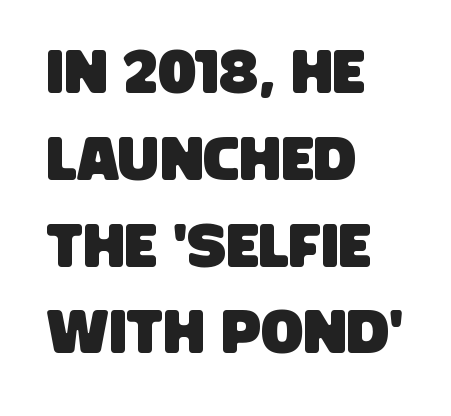
Quick note: underline off. The ragged edge is on the right, which tells us the setting is flush left. Do the characters align in a grid? No, the font is proportional. Evenly set lines give the paragraph a standard silhouette. These lines keep a tight, regular rhythm from letter to letter.
